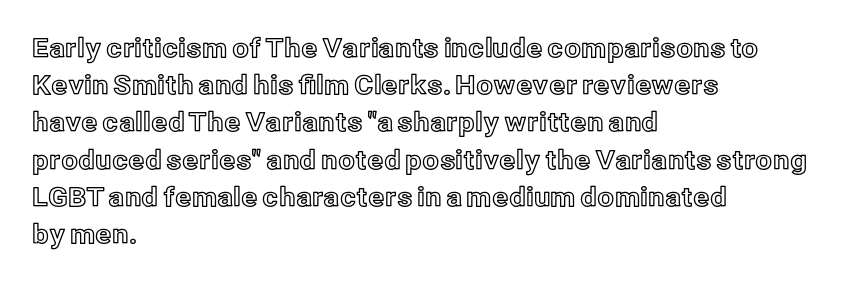
Q: Is the text italic (slanted)? A: No, it is upright.
Q: Is the text underlined? A: No.
Q: How is the paragraph aligned? A: Left-aligned.
Q: Is the spacing between letters normal or unusually wide? A: Normal.
Q: Is the spacing between lines tight, normal or loose? A: Normal.
